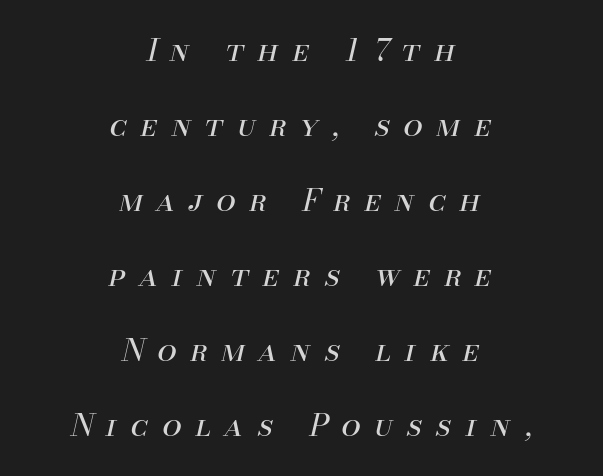
{"italic": "yes", "lean": "right", "slant_degrees": 13, "bold": "no", "weight": "regular", "width": "normal", "stroke_contrast": "medium", "x_height": "small", "monospaced": "no", "underline": "no", "align": "center", "line_spacing": "loose", "line_spacing_ratio": 2.42, "letter_spacing": "wide", "letter_spacing_em": 0.45, "glyph_px": 31}
